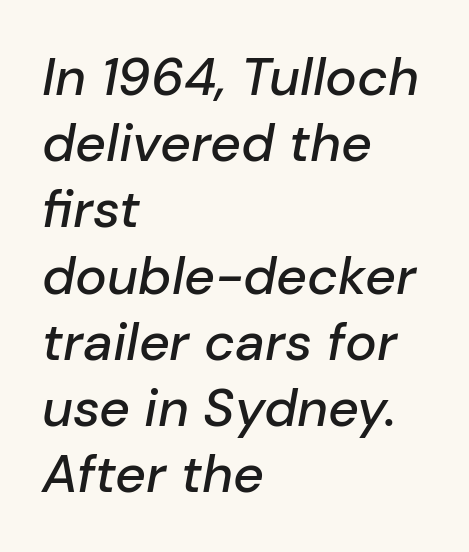
Descender tails drop into unmarked territory. The axis of the letterforms is tilted away from vertical. The letters advance in unequal steps, a hallmark of proportional type. The typesetter chose a ragged-right arrangement here.
